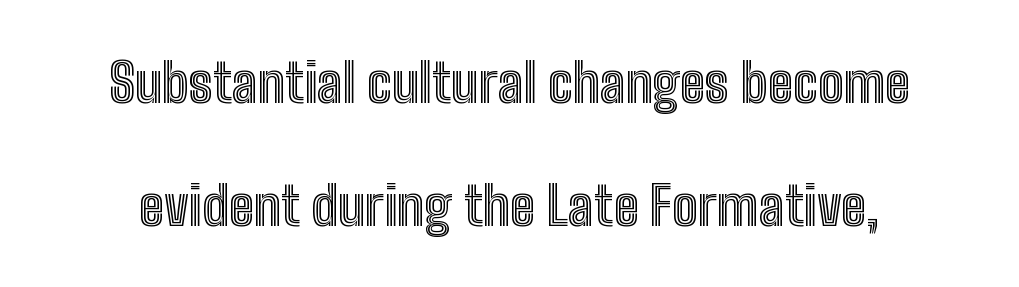
{"italic": "no", "width": "condensed", "x_height": "medium", "monospaced": "no", "underline": "no", "line_spacing": "loose", "line_spacing_ratio": 2.27, "letter_spacing": "normal", "letter_spacing_em": 0.0, "glyph_px": 54}
